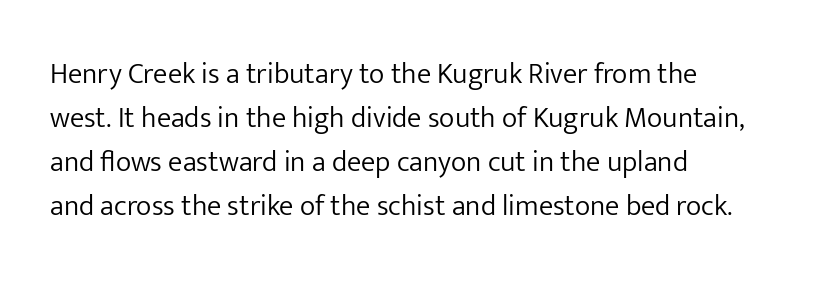
This sample has the flowing, uneven cadence of proportional lettering. Rule under the text: the space is simply empty. Unbolded letterforms with no extra heft. Whoever set this chose a conventional vertical rhythm. The rendering keeps characters at their native spacing. Do the letters lean? They stand straight.
